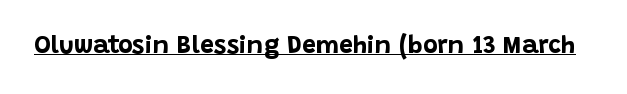
{"italic": "no", "bold": "yes", "underline": "yes", "letter_spacing": "normal", "letter_spacing_em": 0.0, "glyph_px": 25}
